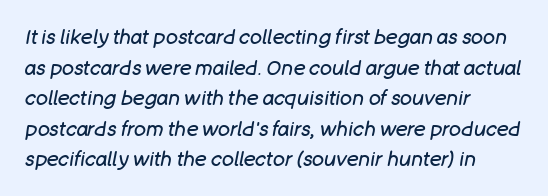
{"italic": "yes", "lean": "right", "slant_degrees": 11, "bold": "no", "underline": "no", "align": "left", "line_spacing": "normal", "line_spacing_ratio": 1.53, "letter_spacing": "normal", "letter_spacing_em": 0.0, "glyph_px": 20}
